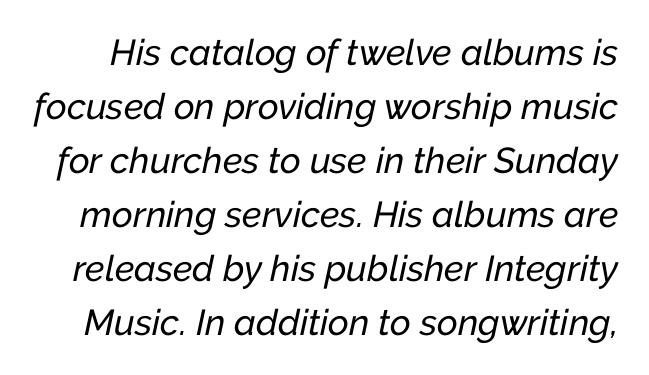
{"italic": "yes", "lean": "right", "slant_degrees": 12, "width": "normal", "stroke_contrast": "low", "x_height": "medium", "monospaced": "no", "underline": "no", "line_spacing": "normal", "line_spacing_ratio": 1.5, "letter_spacing": "normal", "letter_spacing_em": 0.0, "glyph_px": 36}
